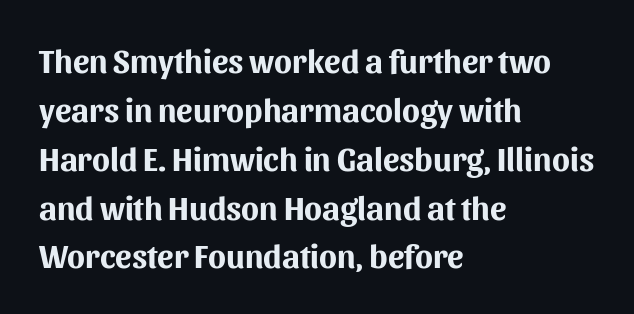
{"serif": "no", "italic": "no", "bold": "yes", "weight": "bold", "width": "normal", "stroke_contrast": "medium", "x_height": "medium", "monospaced": "no", "underline": "no", "align": "left", "line_spacing": "normal", "line_spacing_ratio": 1.48, "letter_spacing": "normal", "letter_spacing_em": 0.0, "glyph_px": 33}
